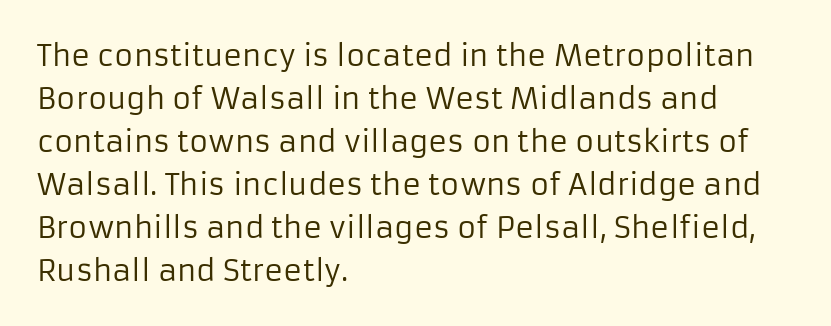
Q: Is the text bold? A: No.
Q: Is the text italic (slanted)? A: No, it is upright.
Q: Is the typeface a serif or a sans-serif typeface? A: Sans-serif.
Q: Is the text underlined? A: No.
Q: How is the paragraph aligned? A: Left-aligned.
Q: Is the spacing between letters normal or unusually wide? A: Normal.
Q: Is the spacing between lines tight, normal or loose? A: Normal.
Q: Width (condensed, normal, or wide)? A: Normal.
Q: Stroke contrast? A: Low.
Q: x-height? A: Medium.
Q: Monospaced? A: No.
